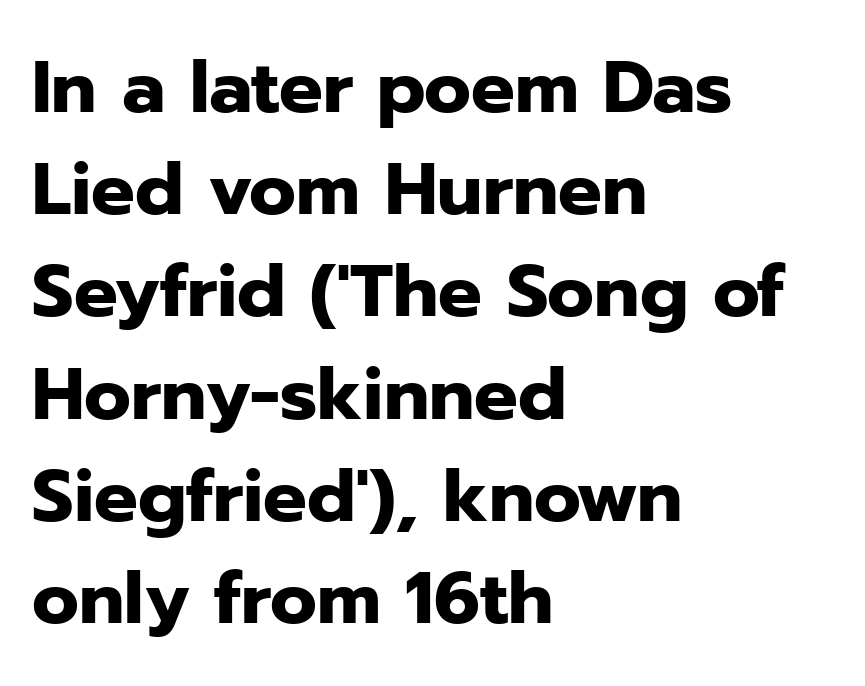
Do the characters align in a grid? No, the font is proportional. Letterform terminals end flat and unadorned throughout the passage. Caption: multi-line text, flush left, ragged right. Heavy-handed strokes throughout: this text is bold.
